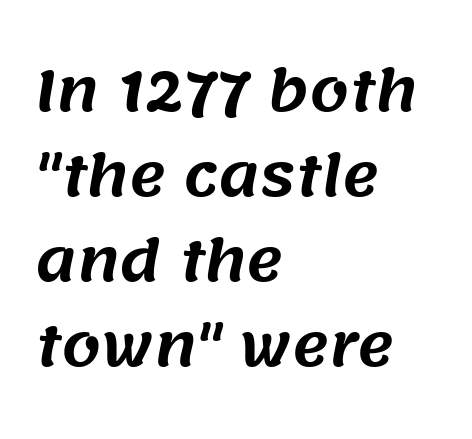
The image shows 56 px sans-serif type; set left-aligned, normal line spacing (1.52x), normal letter spacing, not underlined; medium stroke contrast and a large x-height.
